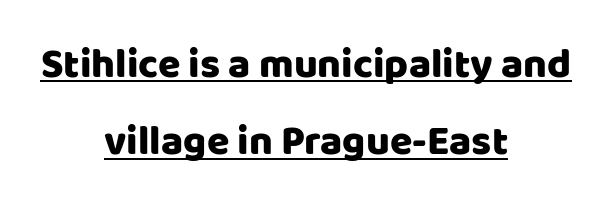
The image shows 41 px sans-serif type, upright; set centered, line spacing 1.89x, normal letter spacing, underlined; low stroke contrast and a large x-height.
